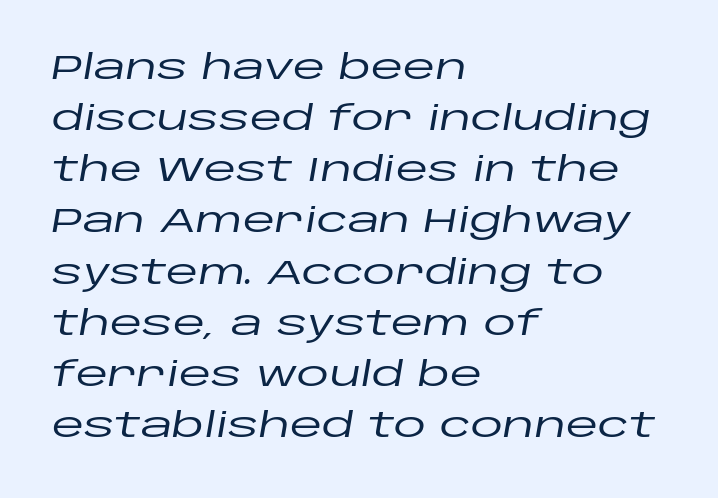
The letters advance in unequal steps, a hallmark of proportional type. If you drew a ruler down the left edge, every line would touch it. The leading is moderate, giving the passage an even texture. Clear beneath every line of the passage. Look at the tracking — it's just the regular setting, nothing added. Compared with ordinary roman type, these characters are visibly tilted.
